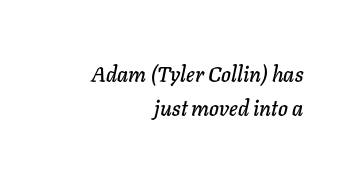
{"italic": "yes", "lean": "right", "slant_degrees": 11, "underline": "no", "align": "right", "line_spacing": "normal", "line_spacing_ratio": 1.6, "letter_spacing": "normal", "letter_spacing_em": 0.0, "glyph_px": 21}
